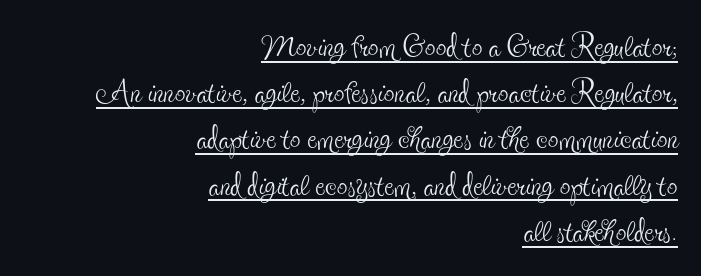
The image shows 42 px thin, condensed serif type; set right-aligned, tight line spacing (1.1x), normal letter spacing, underlined; a small x-height.
